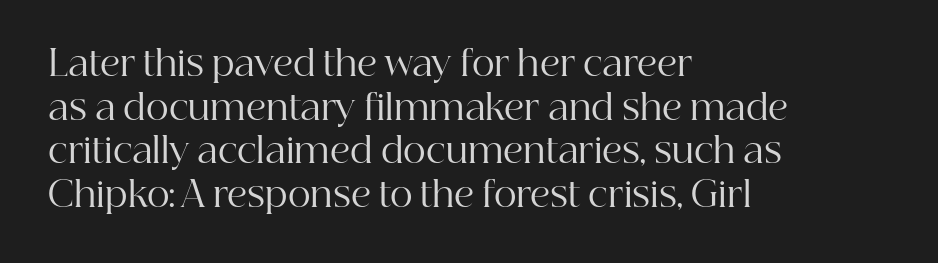
Q: Is the text bold? A: No.
Q: Is the text italic (slanted)? A: No, it is upright.
Q: Is the typeface a serif or a sans-serif typeface? A: Serif.
Q: Is the text underlined? A: No.
Q: How is the paragraph aligned? A: Left-aligned.
Q: Is the spacing between letters normal or unusually wide? A: Normal.
Q: Is the spacing between lines tight, normal or loose? A: Normal.
Q: Width (condensed, normal, or wide)? A: Normal.
Q: Stroke contrast? A: High.
Q: x-height? A: Medium.
Q: Monospaced? A: No.
